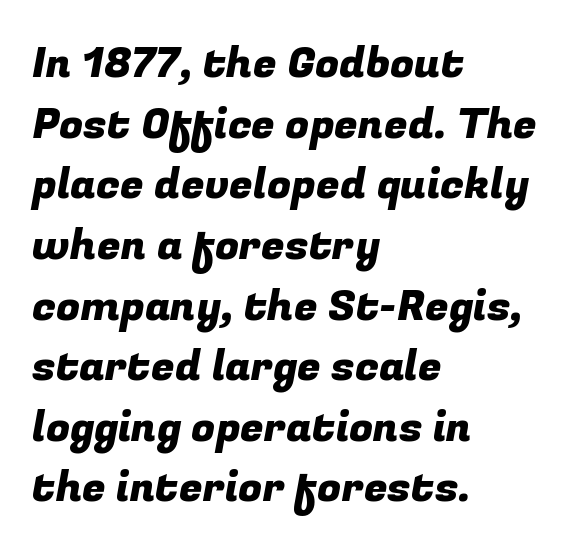
Does the type have serifs? No, each stem ends abruptly. Letter spacing: default. Short and long lines alike share a common starting point at left. Glance below the letters and you will spot only blank space.
